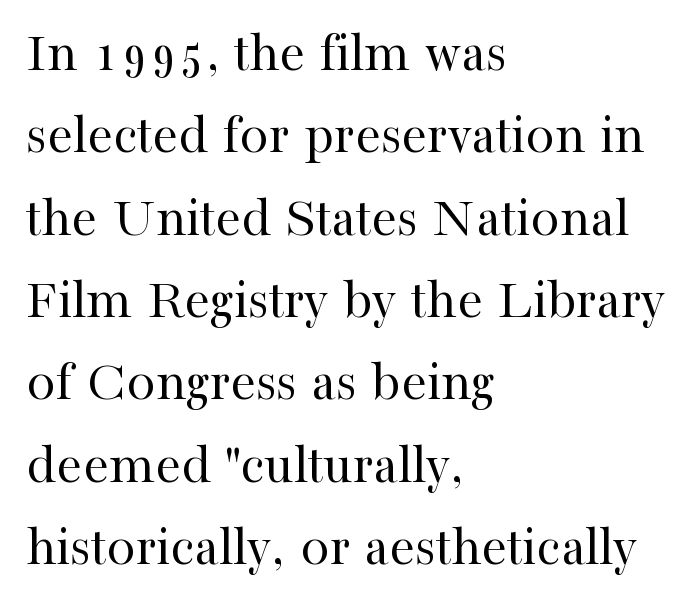
Line starts are locked; line ends wander. The axis of the letterforms is exactly vertical. Students, note that the glyphs here touch the page at normal intervals. Heaviness? Minimal to ordinary, like unemphasized prose. Quick note: interline space is typical.
